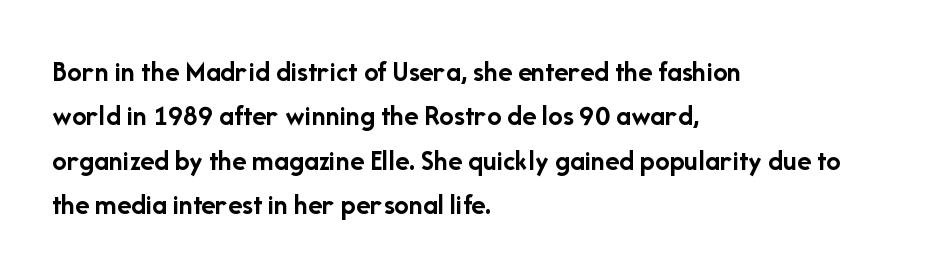
Each letter's strokes conclude bluntly, with no projecting serifs. Thick stems and heavy bowls — unmistakably bold. The type is set solid horizontally, with unmodified tracking. The rag falls on the right side of this text block. The type sits square on the baseline with zero lean. The passage shown is typed in a proportional face where columns would drift.
